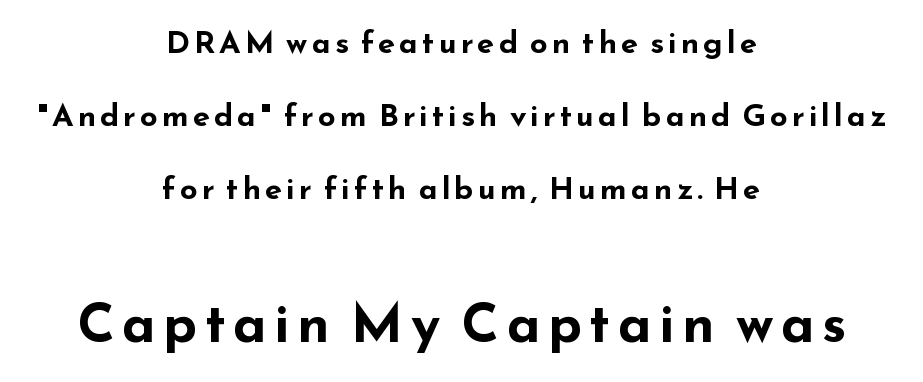
{"serif": "no", "italic": "no", "bold": "yes", "weight": "bold", "width": "wide", "stroke_contrast": "low", "x_height": "small", "monospaced": "no", "underline": "no", "align": "center", "line_spacing": "loose", "line_spacing_ratio": 2.35, "larger_block": "second", "size_ratio": 1.77, "glyph_px": 55}
